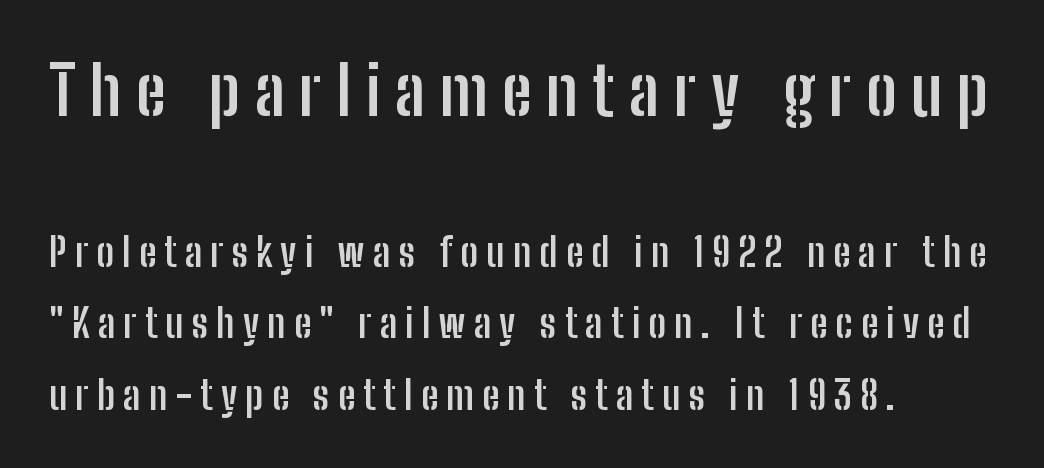
No italicization has been applied; the sample stays upright. Typographically, this falls in the sans-serif category. This sample is left-justified, so line endings fall wherever the words run out. These lines are rendered in a variable-pitch font. Of the two passages, the one on top uses the larger point size.
